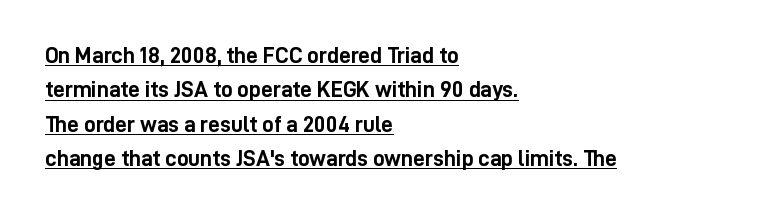
{"italic": "no", "bold": "yes", "underline": "yes", "align": "left", "line_spacing": "normal", "line_spacing_ratio": 1.49, "letter_spacing": "normal", "letter_spacing_em": 0.0, "glyph_px": 23}
